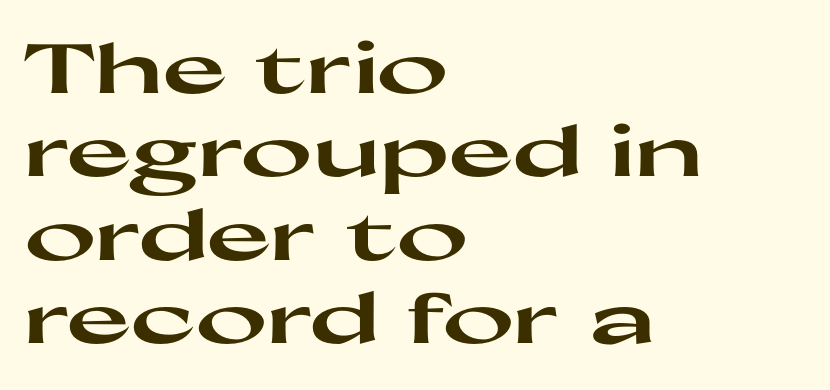
The image shows 69 px heavy, wide sans-serif type, upright; set left-aligned, line spacing 1.21x, normal letter spacing, not underlined; high stroke contrast and a medium x-height.
